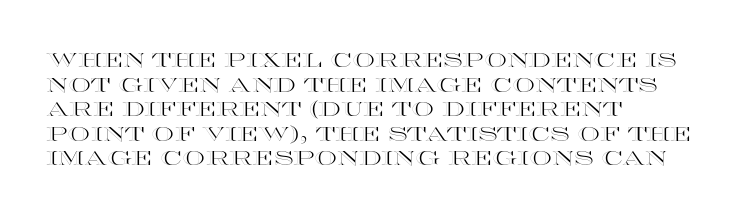
Here the glyphs are tracked normally, forming tight word shapes. The baseline area is clear. Ascenders rise straight up at ninety degrees. These lines stack with their left ends in a neat column.
